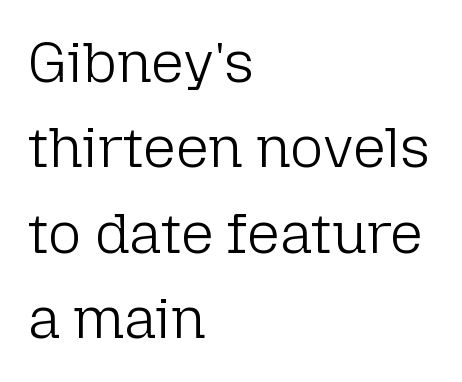
Q: Is the text bold? A: No.
Q: Is the text italic (slanted)? A: No, it is upright.
Q: Is the typeface a serif or a sans-serif typeface? A: Sans-serif.
Q: Is the text underlined? A: No.
Q: How is the paragraph aligned? A: Left-aligned.
Q: Is the spacing between letters normal or unusually wide? A: Normal.
Q: Is the spacing between lines tight, normal or loose? A: Normal.
Q: Width (condensed, normal, or wide)? A: Normal.
Q: Stroke contrast? A: Low.
Q: x-height? A: Medium.
Q: Monospaced? A: No.
